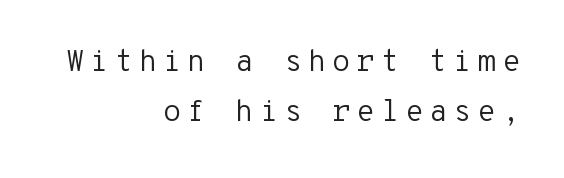
Q: Is the text bold? A: No.
Q: Is the text italic (slanted)? A: No, it is upright.
Q: Is the typeface a serif or a sans-serif typeface? A: Sans-serif.
Q: Is the text underlined? A: No.
Q: How is the paragraph aligned? A: Right-aligned.
Q: Is the spacing between lines tight, normal or loose? A: Normal.
Q: Width (condensed, normal, or wide)? A: Normal.
Q: Stroke contrast? A: Low.
Q: x-height? A: Medium.
Q: Monospaced? A: Yes.
